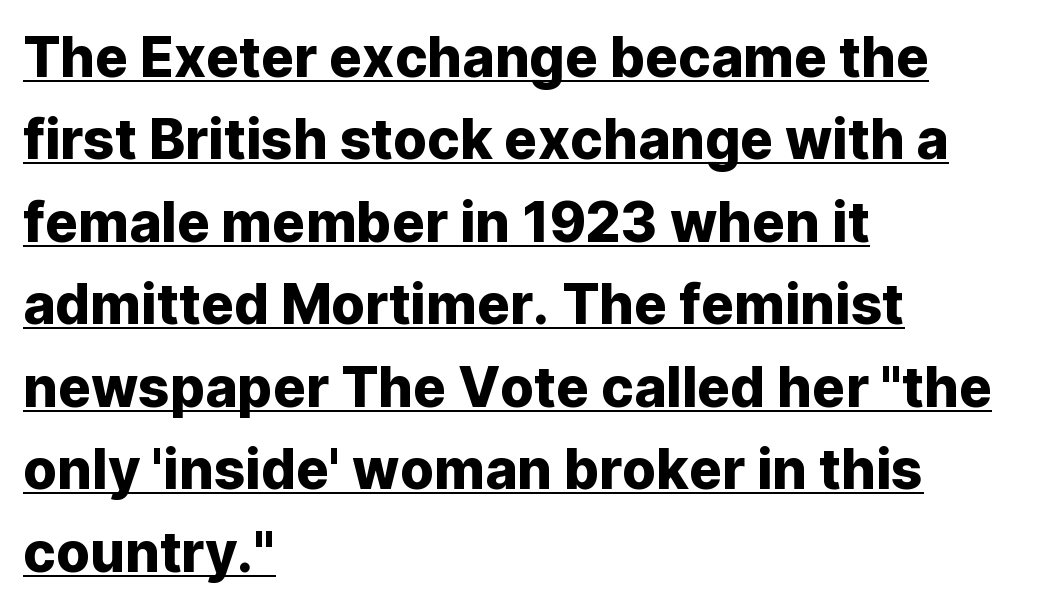
The image shows 55 px sans-serif type, upright; set left-aligned, normal line spacing (1.5x), normal letter spacing, underlined; low stroke contrast and a medium x-height.
